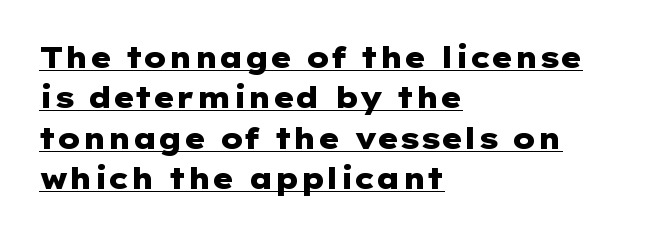
Q: Is the text bold? A: Yes.
Q: Is the text italic (slanted)? A: No, it is upright.
Q: Is the typeface a serif or a sans-serif typeface? A: Sans-serif.
Q: Is the text underlined? A: Yes.
Q: How is the paragraph aligned? A: Left-aligned.
Q: Is the spacing between letters normal or unusually wide? A: Normal.
Q: Is the spacing between lines tight, normal or loose? A: Normal.
Q: Width (condensed, normal, or wide)? A: Wide.
Q: Stroke contrast? A: Low.
Q: x-height? A: Medium.
